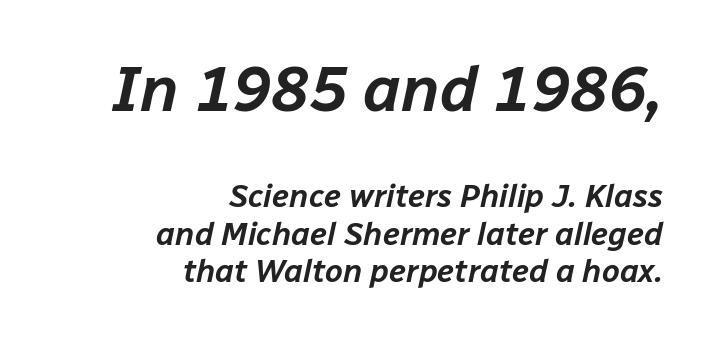
{"italic": "yes", "lean": "right", "slant_degrees": 12, "width": "normal", "stroke_contrast": "low", "x_height": "medium", "monospaced": "no", "underline": "no", "align": "right", "line_spacing_ratio": 1.17, "letter_spacing": "normal", "letter_spacing_em": 0.0, "larger_block": "first", "size_ratio": 2.0, "glyph_px": 64}
